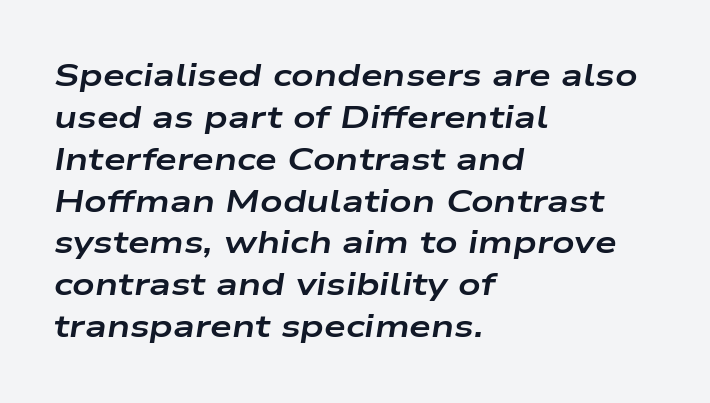
Q: Is the text bold? A: Yes.
Q: Is the text italic (slanted)? A: Yes, it leans right by about 9 degrees.
Q: Is the text underlined? A: No.
Q: How is the paragraph aligned? A: Left-aligned.
Q: Is the spacing between letters normal or unusually wide? A: Normal.
Q: Is the spacing between lines tight, normal or loose? A: Normal.
Q: Width (condensed, normal, or wide)? A: Wide.
Q: Stroke contrast? A: Low.
Q: x-height? A: Medium.
Q: Monospaced? A: No.
